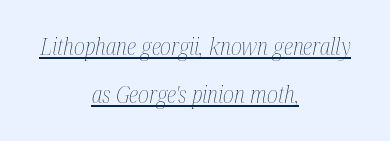
Is the type heavy? It reads as light-to-regular instead. It's the slanting kind of type. The rendering keeps characters at their native spacing. Underline: present. Each line is balanced around a shared central axis.
